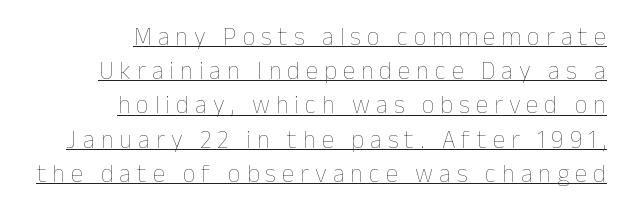
Decoration check: the copy is underlined. Whoever set this chose a conventional vertical rhythm. The characters are drawn with everyday or finer stroke widths. The typography opts for an upright posture over an oblique one. Leftover space on each line is placed entirely before the opening word. Honestly, the letter spacing is so wide it's the main thing you notice.
